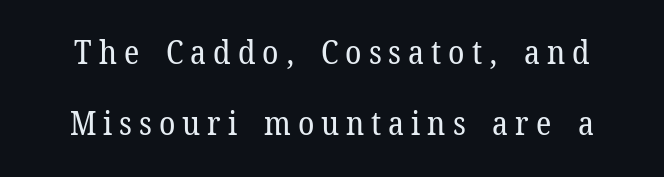
The image shows 33 px regular-weight serif type, upright; set loose line spacing (2.14x), unusually wide letter spacing (+0.21 em), not underlined; low stroke contrast and a medium x-height.
